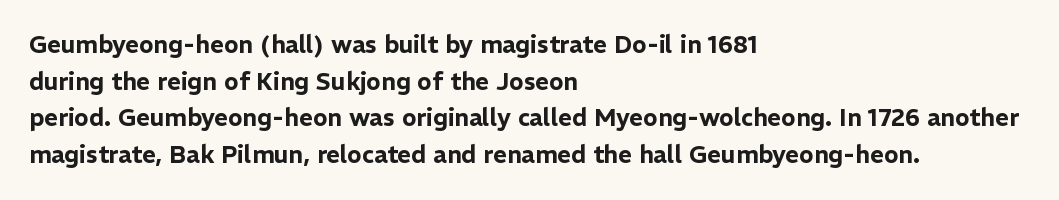
The image shows 24 px text type, upright; set left-aligned, normal line spacing (1.53x), normal letter spacing, not underlined.
